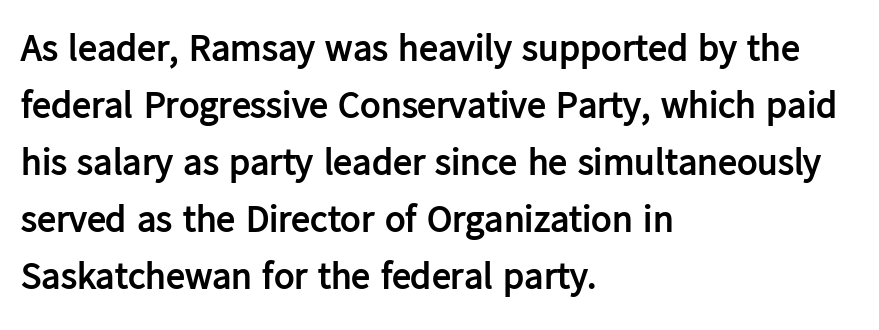
Q: Is the text bold? A: Yes.
Q: Is the text italic (slanted)? A: No, it is upright.
Q: Is the typeface a serif or a sans-serif typeface? A: Sans-serif.
Q: Is the text underlined? A: No.
Q: How is the paragraph aligned? A: Left-aligned.
Q: Is the spacing between letters normal or unusually wide? A: Normal.
Q: Is the spacing between lines tight, normal or loose? A: Normal.
Q: Width (condensed, normal, or wide)? A: Normal.
Q: Stroke contrast? A: Low.
Q: x-height? A: Medium.
Q: Monospaced? A: No.
